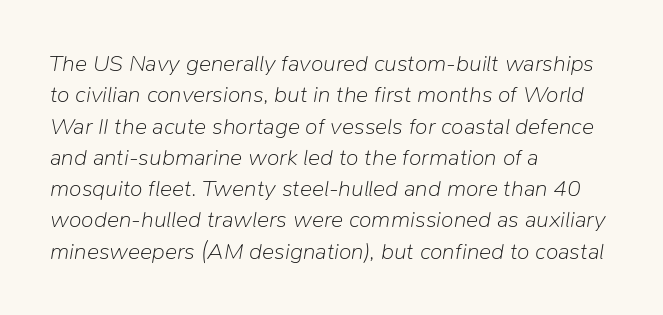
Q: Is the text bold? A: No.
Q: Is the text italic (slanted)? A: Yes, it leans right by about 9 degrees.
Q: Is the text underlined? A: No.
Q: How is the paragraph aligned? A: Left-aligned.
Q: Is the spacing between letters normal or unusually wide? A: Normal.
Q: Is the spacing between lines tight, normal or loose? A: Normal.
